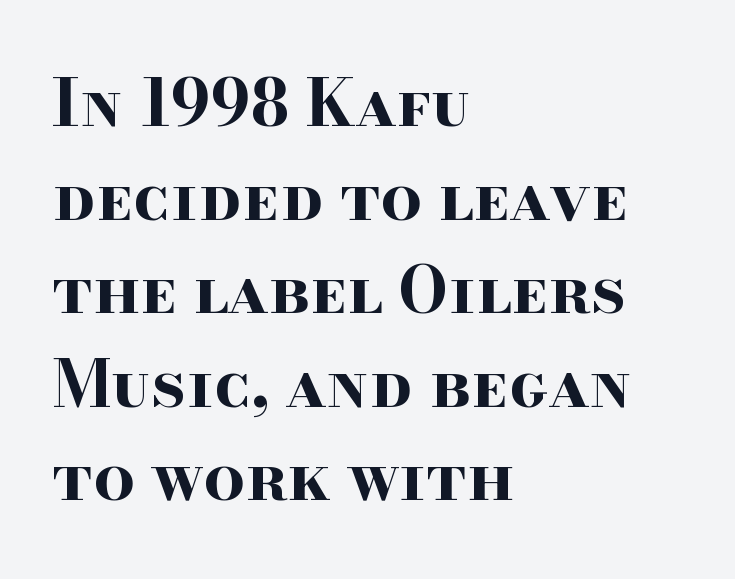
The font is running at its bold setting. Anything drawn beneath the words? Only blank space. I'd call this a serif setting — the letters wear small feet. All the whitespace from short lines collects on the right.
